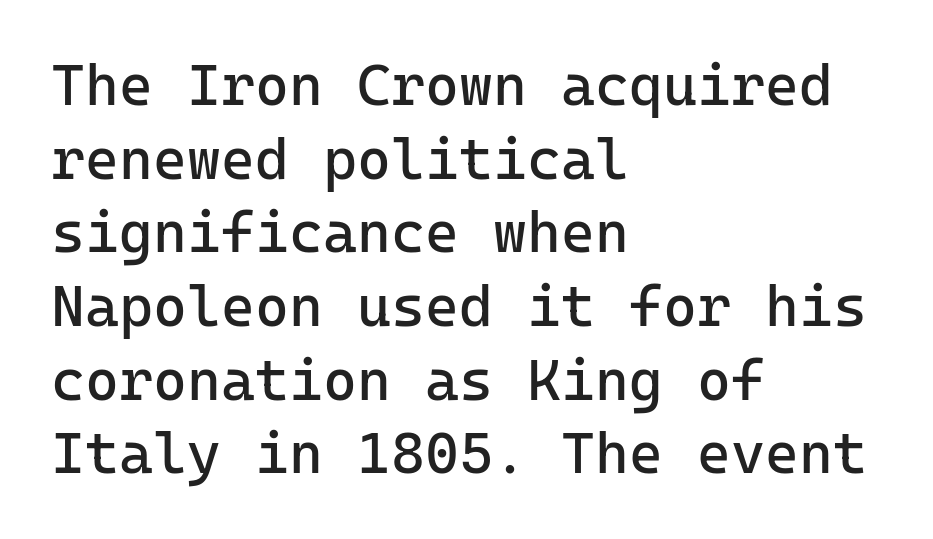
Q: Is the text bold? A: No.
Q: Is the text italic (slanted)? A: No, it is upright.
Q: Is the typeface a serif or a sans-serif typeface? A: Sans-serif.
Q: Is the text underlined? A: No.
Q: How is the paragraph aligned? A: Left-aligned.
Q: Is the spacing between letters normal or unusually wide? A: Normal.
Q: Is the spacing between lines tight, normal or loose? A: Normal.
Q: Width (condensed, normal, or wide)? A: Normal.
Q: Stroke contrast? A: Low.
Q: x-height? A: Medium.
Q: Monospaced? A: Yes.
